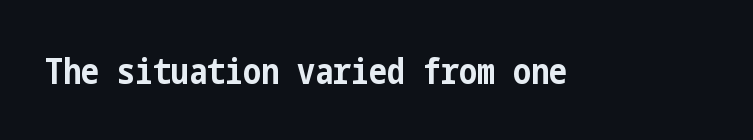
Heavy, bold letterforms. The strip under each line holds only bare page. Grotesque or geometric, the face here clearly has no serifs. Compared with typical body copy, the letter spacing here is the same. Ordinary non-slanted type is in use.
